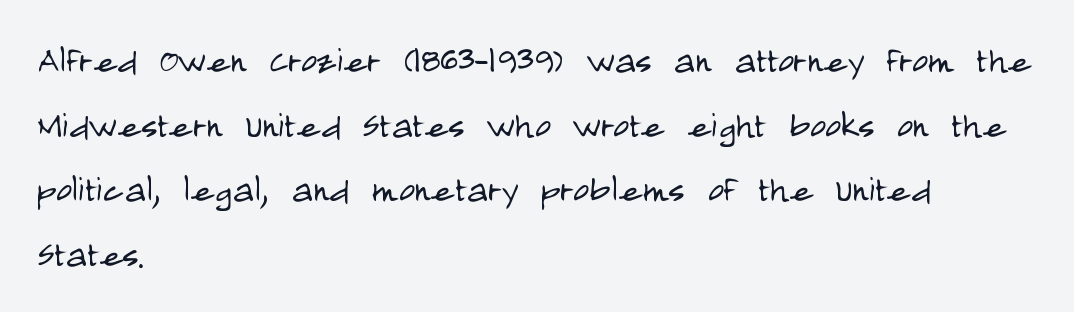
Q: Is the text bold? A: No.
Q: Is the text italic (slanted)? A: No, it is upright.
Q: Is the typeface a serif or a sans-serif typeface? A: Sans-serif.
Q: Is the text underlined? A: No.
Q: How is the paragraph aligned? A: Left-aligned.
Q: Is the spacing between letters normal or unusually wide? A: Normal.
Q: Is the spacing between lines tight, normal or loose? A: Normal.
Q: Width (condensed, normal, or wide)? A: Condensed.
Q: Stroke contrast? A: Low.
Q: x-height? A: Large.
Q: Monospaced? A: No.
